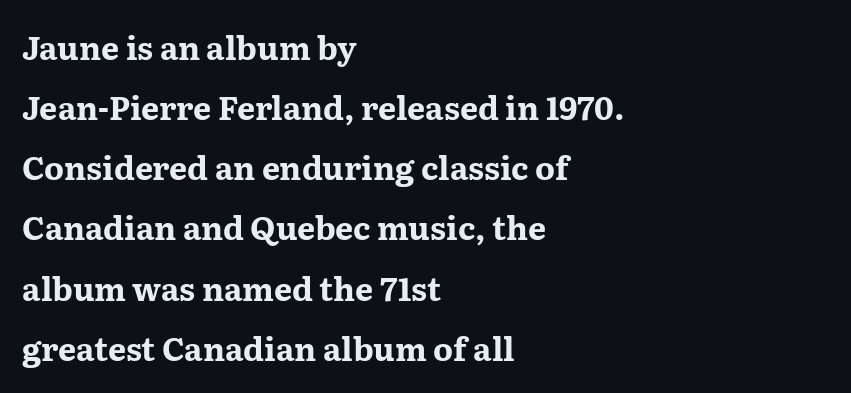
{"serif": "yes", "italic": "no", "bold": "yes", "weight": "bold", "width": "wide", "stroke_contrast": "medium", "x_height": "medium", "monospaced": "no", "underline": "no", "align": "left", "line_spacing_ratio": 1.88, "letter_spacing": "normal", "letter_spacing_em": 0.0, "glyph_px": 32}
